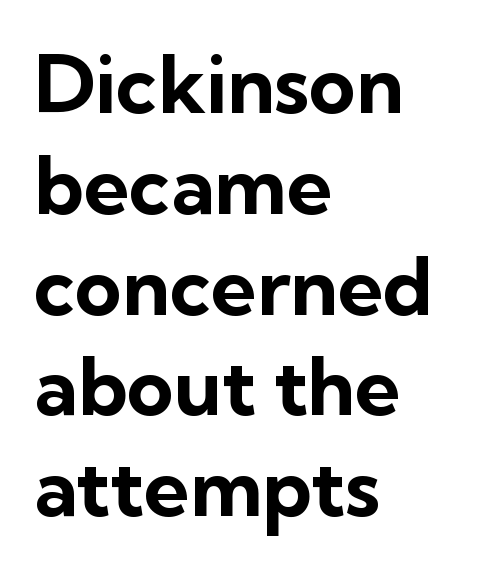
Q: Is the text bold? A: Yes.
Q: Is the text italic (slanted)? A: No, it is upright.
Q: Is the typeface a serif or a sans-serif typeface? A: Sans-serif.
Q: Is the text underlined? A: No.
Q: How is the paragraph aligned? A: Left-aligned.
Q: Is the spacing between letters normal or unusually wide? A: Normal.
Q: Is the spacing between lines tight, normal or loose? A: Normal.
Q: Width (condensed, normal, or wide)? A: Normal.
Q: Stroke contrast? A: Low.
Q: x-height? A: Medium.
Q: Monospaced? A: No.
